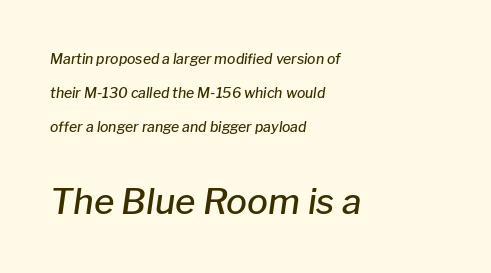
{"italic": "yes", "lean": "right", "slant_degrees": 8, "bold": "semi", "weight": "semibold", "width": "normal", "stroke_contrast": "low", "x_height": "medium", "monospaced": "no", "underline": "no", "align": "left", "line_spacing": "loose", "line_spacing_ratio": 2.42, "letter_spacing": "normal", "letter_spacing_em": 0.0, "larger_block": "second", "size_ratio": 2.5, "glyph_px": 35}
